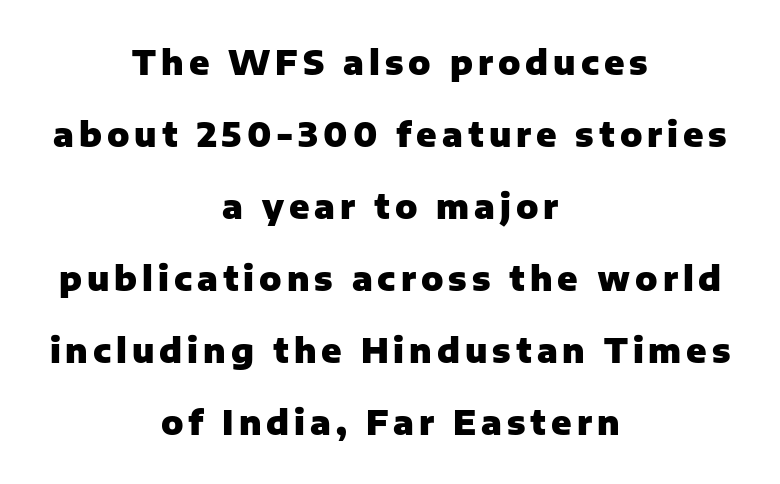
Just letters on the line, the space beneath them empty. These lines carry a lot of weight — the face is fully bold. The paragraph has two soft edges and a firm central axis. Proportional: the letters do not fall into vertical columns. Is there much room between lines? Yes — plenty of vertical air separates them.
